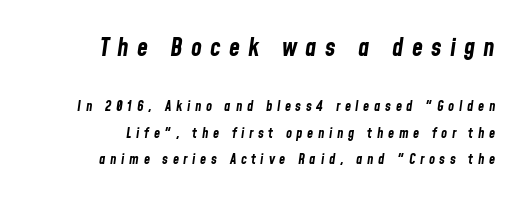
The image shows 25 px bold type, italic (leaning right); set line spacing 1.86x, unusually wide letter spacing (+0.33 em), not underlined; the first (top) block is 1.79x larger.
